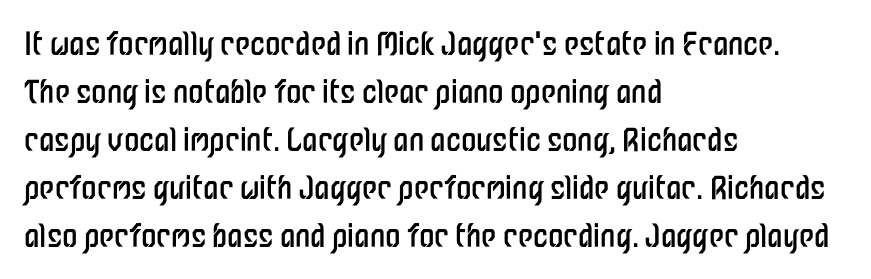
Counters stay open thanks to moderate or lighter strokes. Is this a fixed-width face? No — the glyphs have proportional, varying widths. The block of text has a typical density, with ordinary space between rows. The typeface chosen for these lines omits serifs. Compared with typical body copy, the letter spacing here is the same. Leftover space on each line is placed entirely after the last word.
